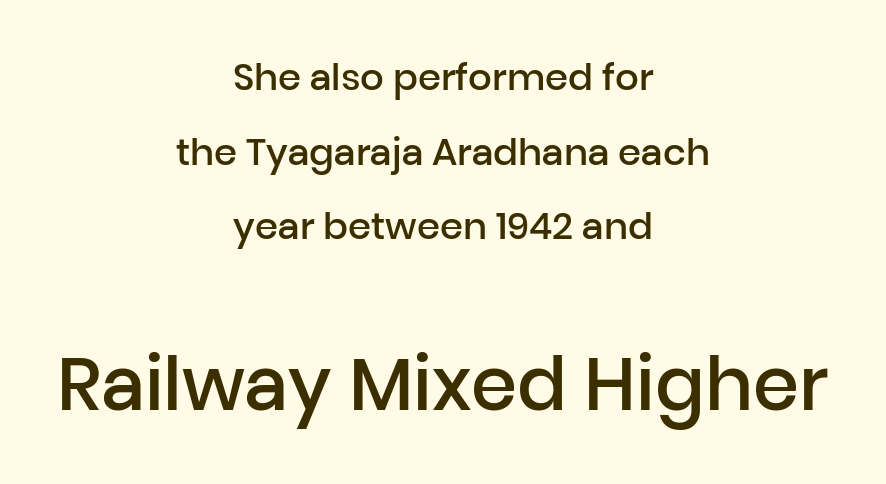
{"serif": "no", "italic": "no", "bold": "semi", "weight": "semibold", "width": "normal", "stroke_contrast": "low", "x_height": "medium", "monospaced": "no", "underline": "no", "align": "center", "line_spacing": "loose", "line_spacing_ratio": 2.02, "letter_spacing": "normal", "letter_spacing_em": 0.0, "larger_block": "second", "size_ratio": 2.0, "glyph_px": 74}
